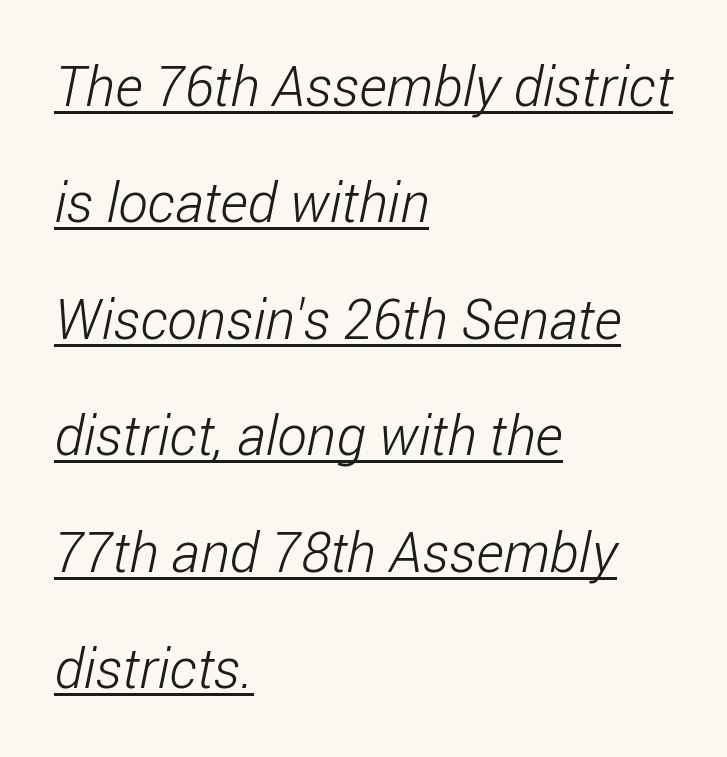
Q: Is the text bold? A: No.
Q: Is the typeface a serif or a sans-serif typeface? A: Sans-serif.
Q: Is the text underlined? A: Yes.
Q: How is the paragraph aligned? A: Left-aligned.
Q: Is the spacing between letters normal or unusually wide? A: Normal.
Q: Is the spacing between lines tight, normal or loose? A: Loose.
Q: Width (condensed, normal, or wide)? A: Condensed.
Q: Stroke contrast? A: Low.
Q: x-height? A: Medium.
Q: Monospaced? A: No.
